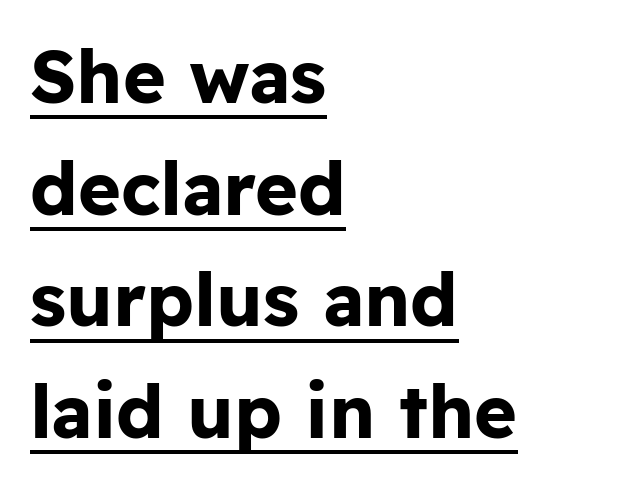
The glyphs have the mass of a bold cut. A roman cut, with each character standing at attention. The lines sit at an ordinary, default distance from one another. What stands out about the letter spacing? Nothing — it is the standard amount. Do the characters align in a grid? No, the font is proportional. A rule runs beneath these lines of type.
